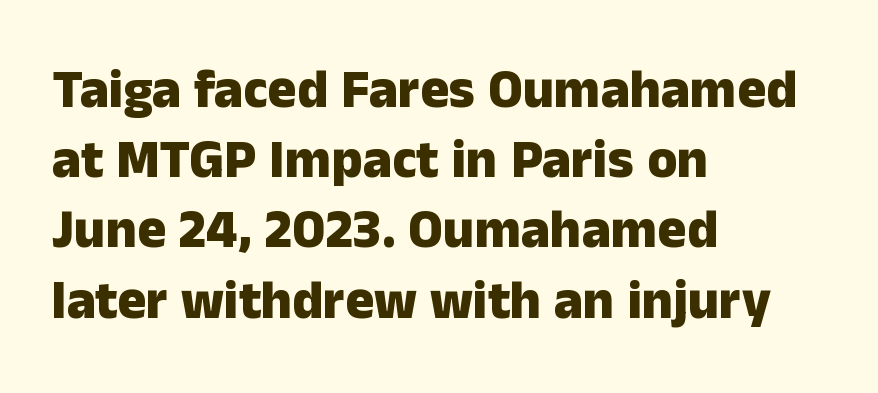
The image shows 54 px heavy sans-serif type, upright; set left-aligned, normal line spacing (1.3x), normal letter spacing, not underlined; low stroke contrast and a medium x-height.
